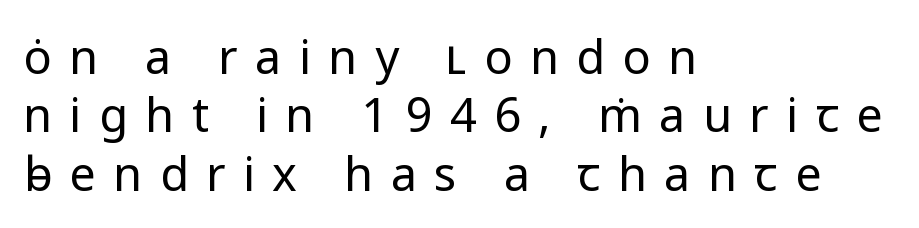
On a weight scale, this lands at 450 or below. Is the block centered? No — it sits flush against the left margin. The gap between lines stays unmarked. Each letter keeps its own natural width here, so spacing adapts to shape. Tall strokes in this sample are plumb rather than angled. Look at the tracking — it's clearly loosened, letters drifting apart.
